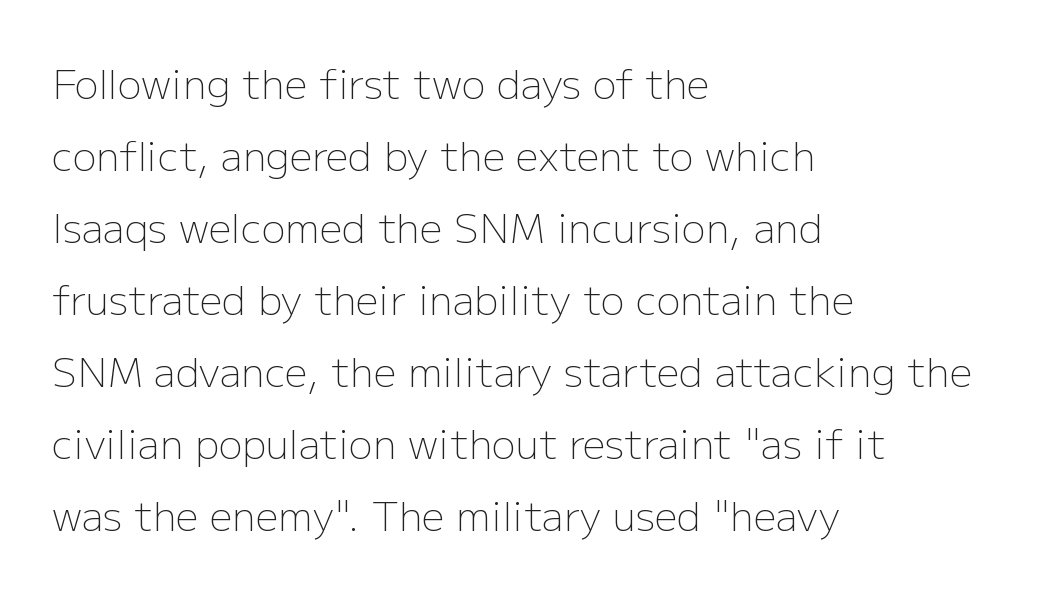
{"serif": "no", "italic": "no", "bold": "no", "weight": "light", "width": "normal", "stroke_contrast": "low", "x_height": "medium", "monospaced": "no", "underline": "no", "align": "left", "line_spacing_ratio": 1.8, "letter_spacing": "normal", "letter_spacing_em": 0.0, "glyph_px": 40}
